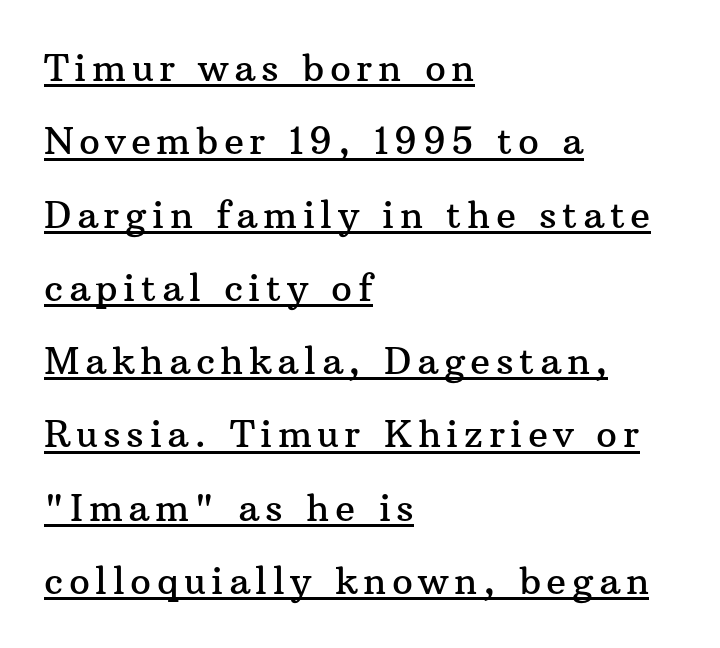
Students, observe: this is what heavily led, spacious text looks like. Decoration check: the copy is underlined. Ascenders rise straight up at ninety degrees. If you drew a ruler down the left edge, every line would touch it. Observe the serifs anchoring each vertical stroke in this sample.
